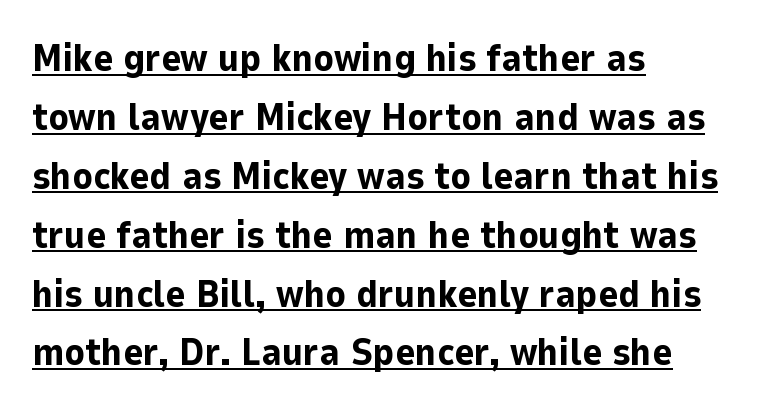
Q: Is the text bold? A: Yes.
Q: Is the text italic (slanted)? A: No, it is upright.
Q: Is the typeface a serif or a sans-serif typeface? A: Sans-serif.
Q: Is the text underlined? A: Yes.
Q: How is the paragraph aligned? A: Left-aligned.
Q: Is the spacing between letters normal or unusually wide? A: Normal.
Q: Is the spacing between lines tight, normal or loose? A: Normal.
Q: Width (condensed, normal, or wide)? A: Normal.
Q: Stroke contrast? A: Low.
Q: x-height? A: Medium.
Q: Monospaced? A: No.
